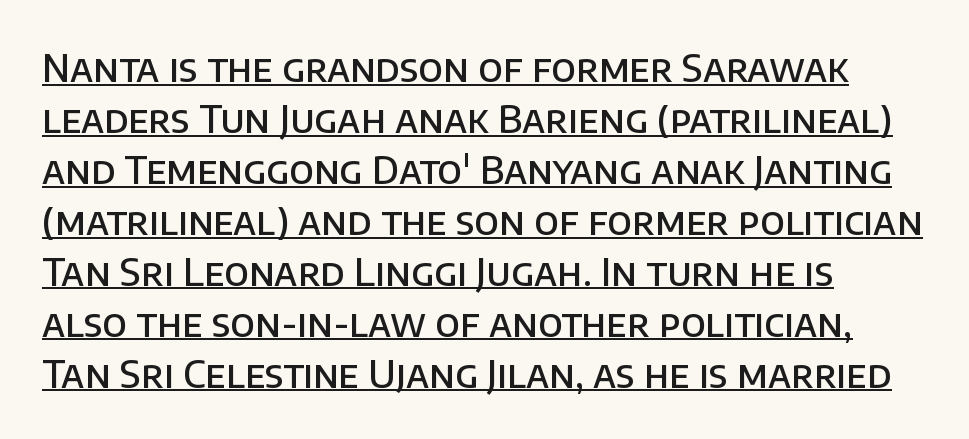
Vertical strokes here are truly vertical. Varying glyph widths throughout — classic text-font behaviour. The tracking reads as untouched default to a designer's eye. Compared with typical paragraphs, the rows here are spaced about the same. Layout note: lines flush left. The font is running at a semibold setting, under full bold.
